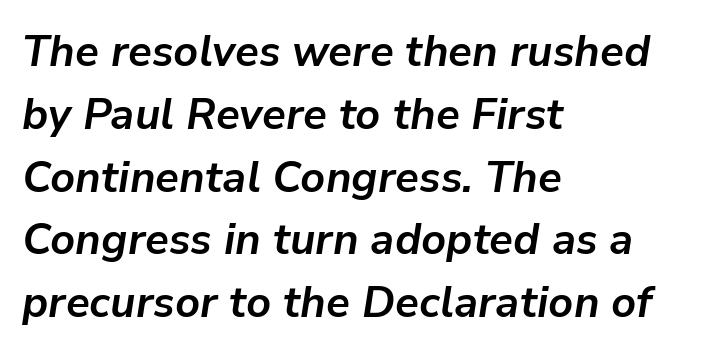
{"italic": "yes", "lean": "right", "slant_degrees": 9, "bold": "yes", "weight": "bold", "width": "normal", "stroke_contrast": "low", "x_height": "medium", "monospaced": "no", "underline": "no", "align": "left", "line_spacing": "normal", "line_spacing_ratio": 1.46, "letter_spacing": "normal", "letter_spacing_em": 0.0, "glyph_px": 43}
